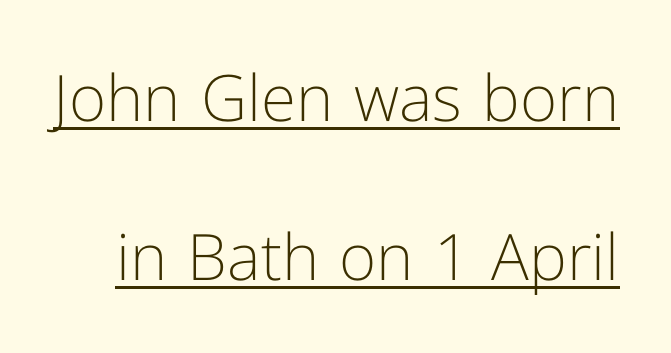
The image shows 64 px light sans-serif type, upright; set loose line spacing (2.48x), normal letter spacing, underlined; low stroke contrast and a medium x-height.
